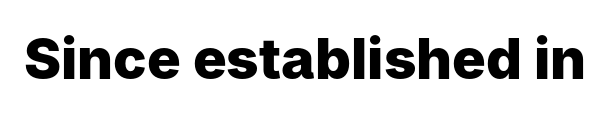
Each letter keeps its own natural width here, so spacing adapts to shape. The space directly below the letters is spotless. Between one letter and the next there's only the usual sliver of space. The type sits square on the baseline with zero lean. This is heavy type, rendered in bold. Font category for this specimen: sans-serif.
